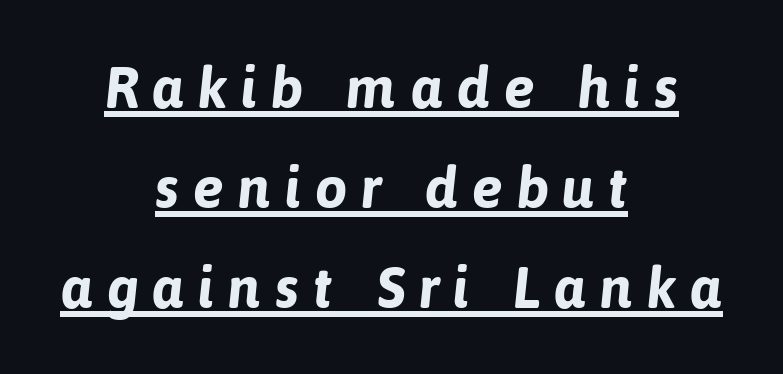
{"serif": "no", "bold": "yes", "weight": "bold", "width": "normal", "stroke_contrast": "low", "x_height": "medium", "monospaced": "no", "underline": "yes", "align": "center", "line_spacing_ratio": 1.72, "letter_spacing": "wide", "letter_spacing_em": 0.23, "glyph_px": 58}
